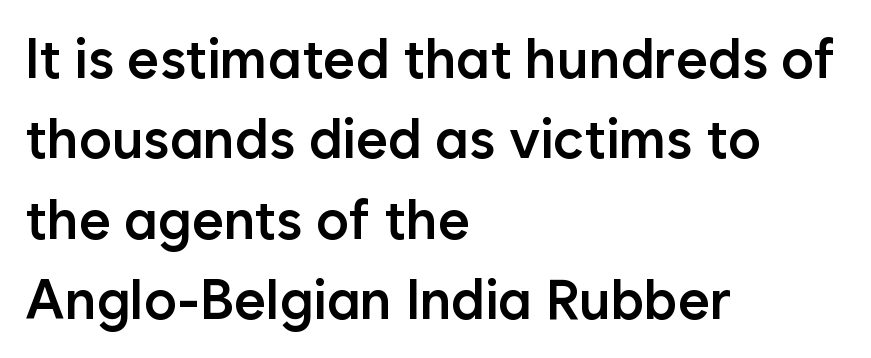
The image shows 55 px semibold sans-serif type, upright; set left-aligned, normal line spacing (1.46x), normal letter spacing, not underlined; low stroke contrast and a medium x-height.
